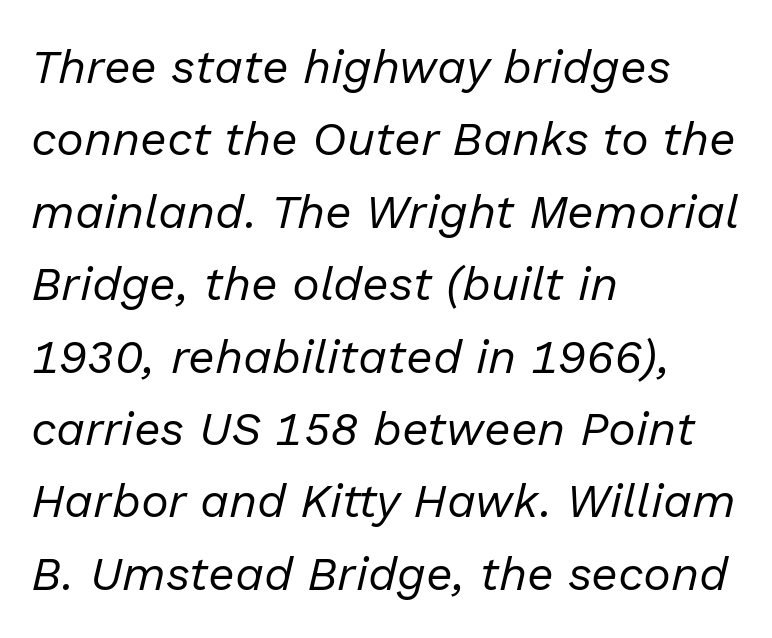
Q: Is the text bold? A: No.
Q: Is the text italic (slanted)? A: Yes, it leans right by about 13 degrees.
Q: Is the text underlined? A: No.
Q: How is the paragraph aligned? A: Left-aligned.
Q: Is the spacing between letters normal or unusually wide? A: Normal.
Q: Is the spacing between lines tight, normal or loose? A: Normal.
Q: Width (condensed, normal, or wide)? A: Normal.
Q: Stroke contrast? A: Low.
Q: x-height? A: Medium.
Q: Monospaced? A: No.
